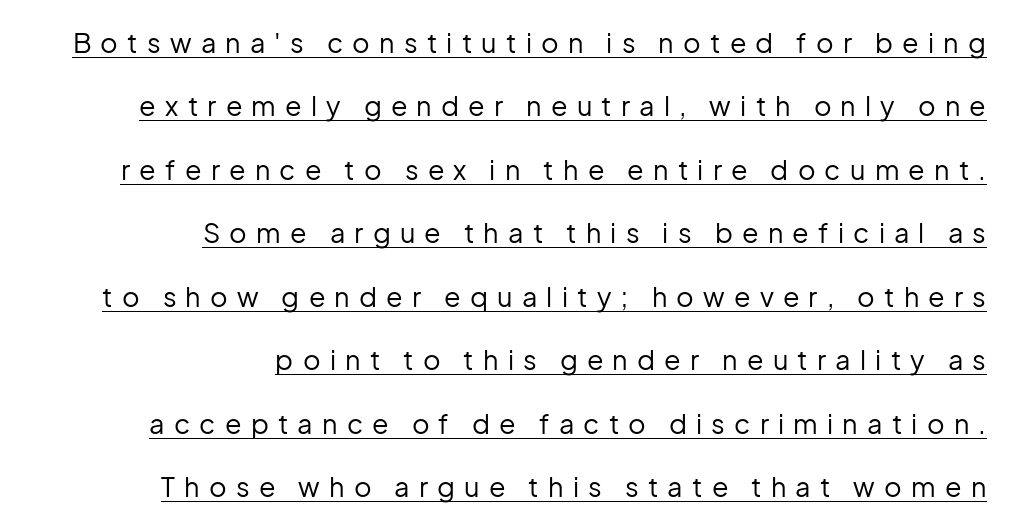
{"italic": "no", "bold": "no", "underline": "yes", "align": "right", "line_spacing": "loose", "line_spacing_ratio": 2.35, "letter_spacing": "wide", "letter_spacing_em": 0.34, "glyph_px": 27}
